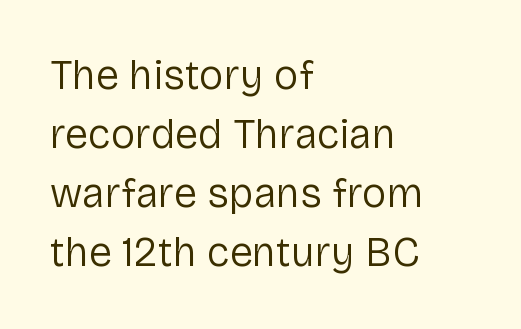
{"serif": "no", "italic": "no", "bold": "no", "weight": "regular", "width": "normal", "stroke_contrast": "low", "x_height": "medium", "monospaced": "no", "underline": "no", "align": "left", "line_spacing": "normal", "line_spacing_ratio": 1.44, "letter_spacing": "normal", "letter_spacing_em": 0.0, "glyph_px": 41}
